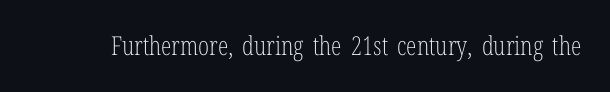
The image shows 26 px text type, upright; set normal letter spacing, not underlined.
